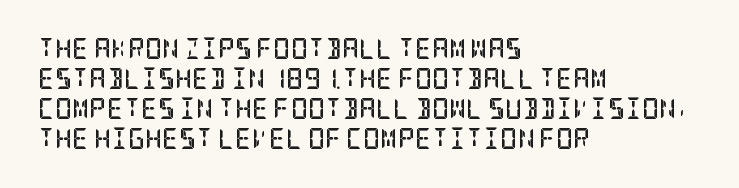
The image shows 21 px bold type, upright; set left-aligned, normal line spacing (1.43x), normal letter spacing, not underlined.
